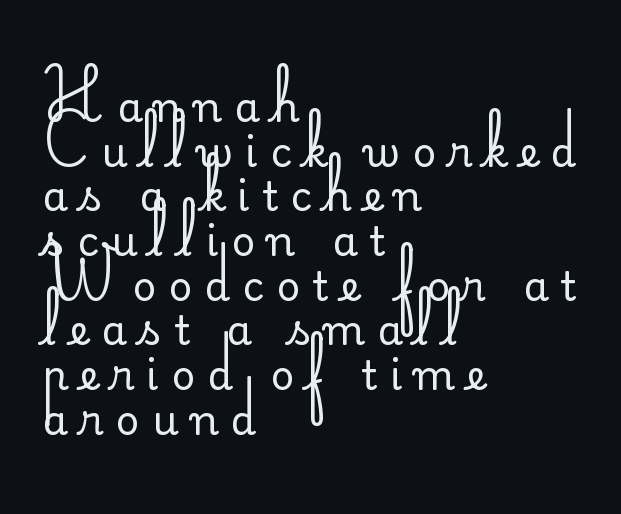
Does the leading feel generous? Not at all — it's pinched. The passage shown is typed in a proportional face where columns would drift. Notice how the stems are strictly vertical — no italics here. The letterforms sit at book weight or below. Display-style spreading of the glyphs; the letterfit is very open.
